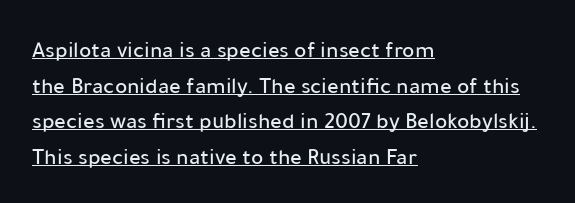
The paragraph has a hard left edge and a soft right edge. Tracking value appears to be zero — textbook default spacing. Line spacing here is normal. Quick note: underline on. The type sits square on the baseline with zero lean.
